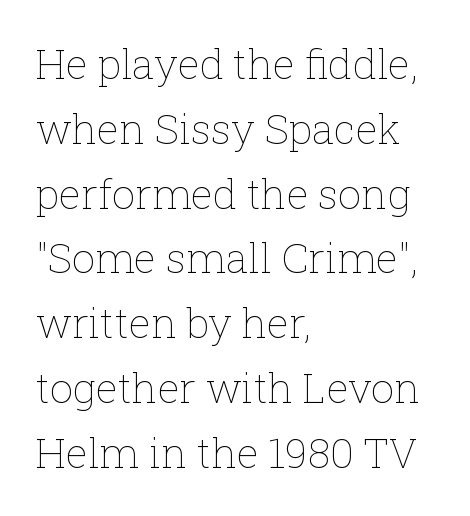
The image shows 41 px thin type, upright; set left-aligned, normal line spacing (1.58x), normal letter spacing, not underlined; low stroke contrast and a medium x-height.
